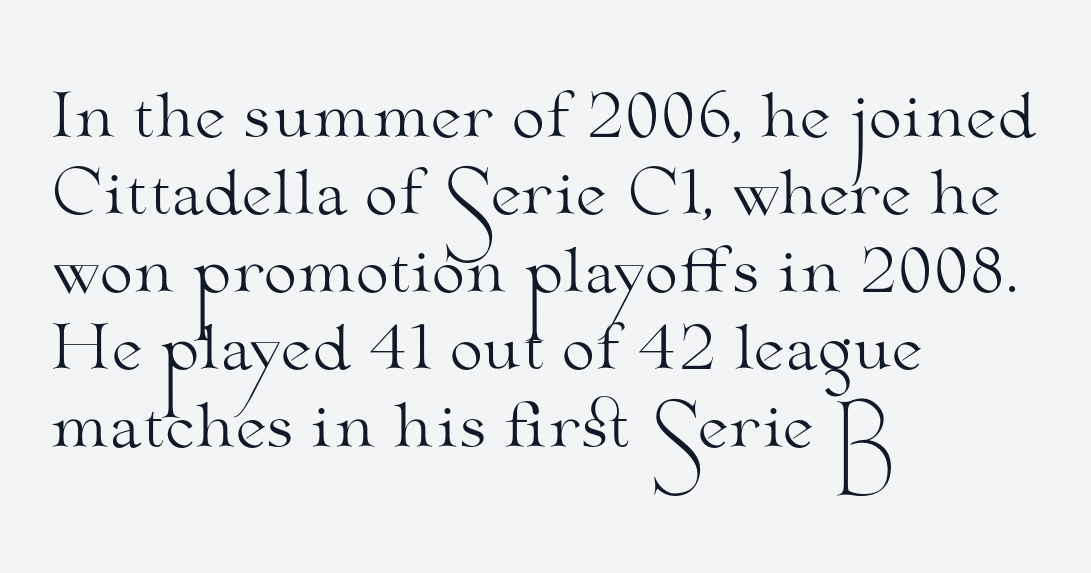
The foot of each line stays bare and open. No chunkiness to these letters — they're not bold. The vertical gap from one line to the next is medium. Students, note that the glyphs here touch the page at normal intervals. This sample has the flowing, uneven cadence of proportional lettering.
